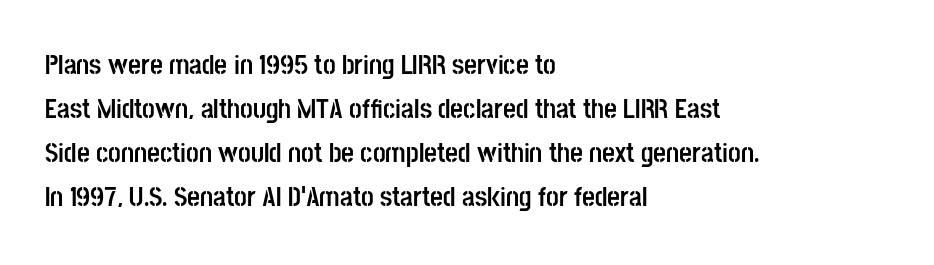
{"serif": "no", "italic": "no", "bold": "yes", "weight": "semibold", "width": "condensed", "stroke_contrast": "low", "x_height": "large", "monospaced": "no", "underline": "no", "align": "left", "line_spacing": "normal", "line_spacing_ratio": 1.57, "letter_spacing": "normal", "letter_spacing_em": 0.0, "glyph_px": 28}
